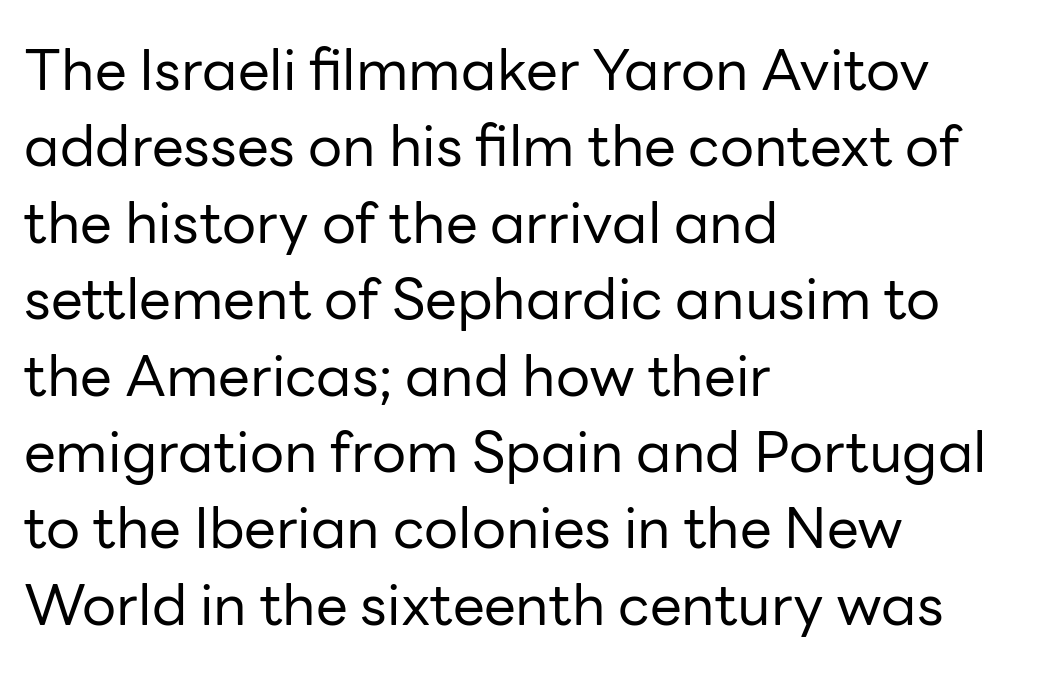
The image shows 57 px regular-weight sans-serif type, upright; set left-aligned, normal line spacing (1.34x), normal letter spacing, not underlined; low stroke contrast and a medium x-height.
